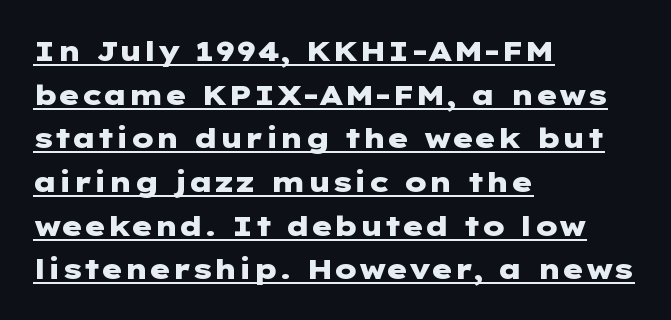
The image shows 28 px heavy, wide sans-serif type, upright; set left-aligned, normal line spacing (1.56x), normal letter spacing, underlined; low stroke contrast and a medium x-height.
